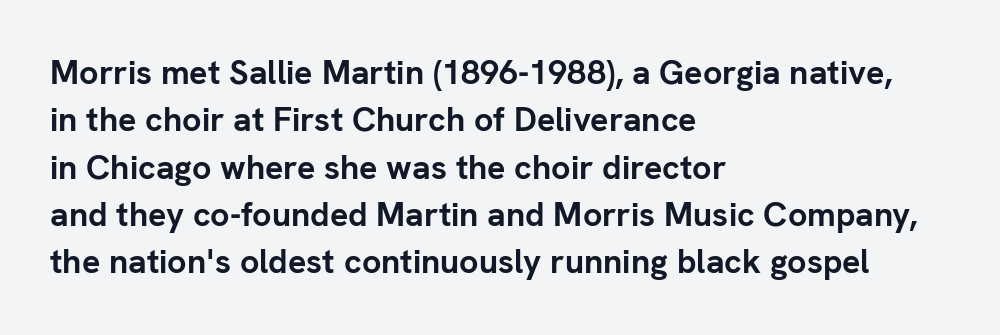
Q: Is the text bold? A: Yes.
Q: Is the text italic (slanted)? A: No, it is upright.
Q: Is the typeface a serif or a sans-serif typeface? A: Sans-serif.
Q: Is the text underlined? A: No.
Q: How is the paragraph aligned? A: Left-aligned.
Q: Is the spacing between letters normal or unusually wide? A: Normal.
Q: Is the spacing between lines tight, normal or loose? A: Normal.
Q: Width (condensed, normal, or wide)? A: Normal.
Q: Stroke contrast? A: Low.
Q: x-height? A: Medium.
Q: Monospaced? A: No.
